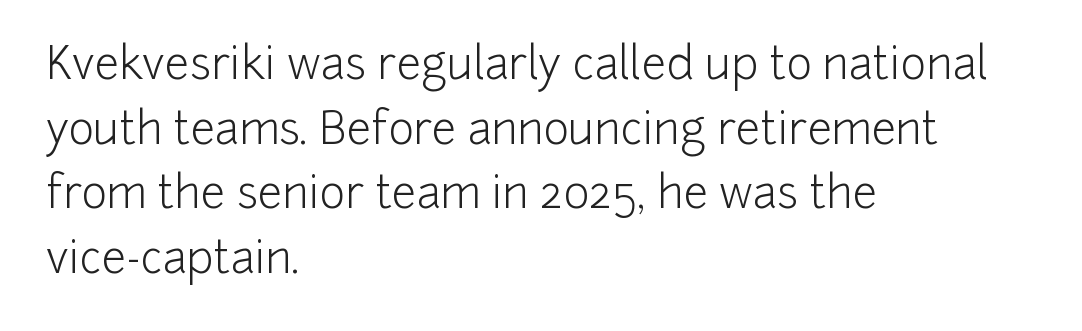
{"serif": "no", "italic": "no", "bold": "no", "weight": "light", "width": "normal", "stroke_contrast": "low", "x_height": "medium", "monospaced": "no", "underline": "no", "align": "left", "line_spacing": "normal", "line_spacing_ratio": 1.47, "letter_spacing": "normal", "letter_spacing_em": 0.0, "glyph_px": 44}
